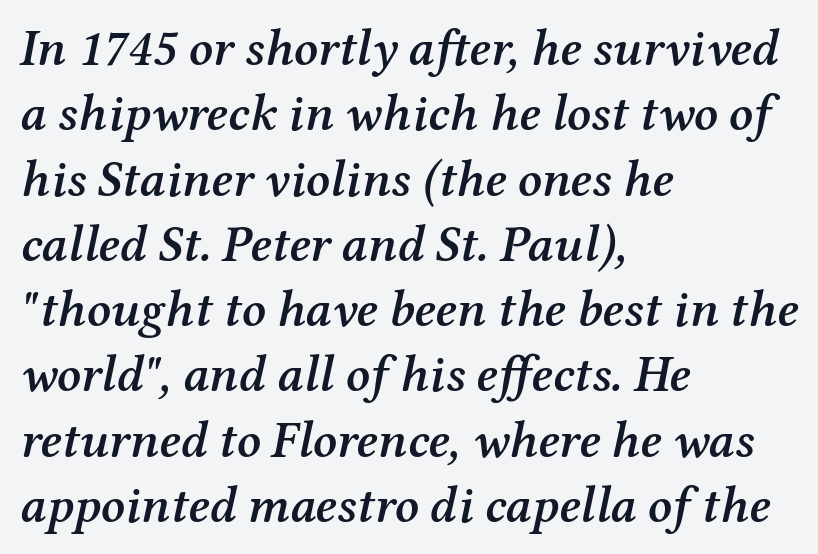
Underline: absent. The vertical gap from one line to the next is medium. The letters advance in unequal steps, a hallmark of proportional type. Stroke terminals: seriffed. Does the lettering tilt? It does — this is italic. Strokes here are thickened, but only to semibold level.
